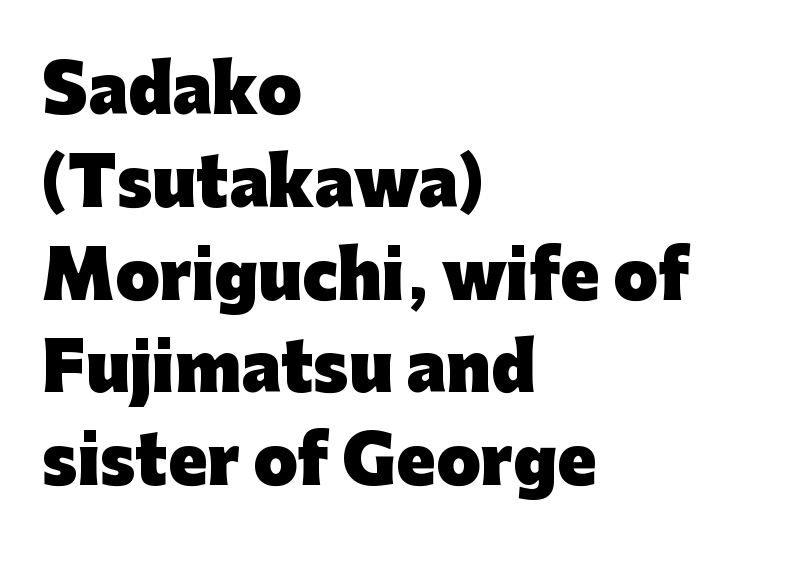
Q: Is the text bold? A: Yes.
Q: Is the text italic (slanted)? A: No, it is upright.
Q: Is the typeface a serif or a sans-serif typeface? A: Sans-serif.
Q: Is the text underlined? A: No.
Q: How is the paragraph aligned? A: Left-aligned.
Q: Is the spacing between letters normal or unusually wide? A: Normal.
Q: Is the spacing between lines tight, normal or loose? A: Normal.
Q: Width (condensed, normal, or wide)? A: Normal.
Q: Stroke contrast? A: Low.
Q: x-height? A: Medium.
Q: Monospaced? A: No.
